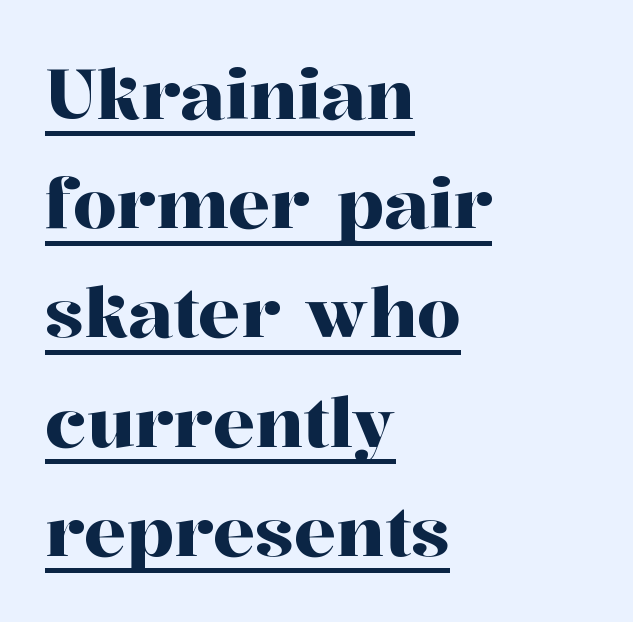
The type is set solid horizontally, with unmodified tracking. Summary of vertical rhythm: regular, with standard interline spacing. Letterform terminals end in serifs throughout the passage. This sample is left-justified, so line endings fall wherever the words run out. The specimen includes a rule beneath the text block's lines. Varying glyph widths throughout — classic text-font behaviour.
